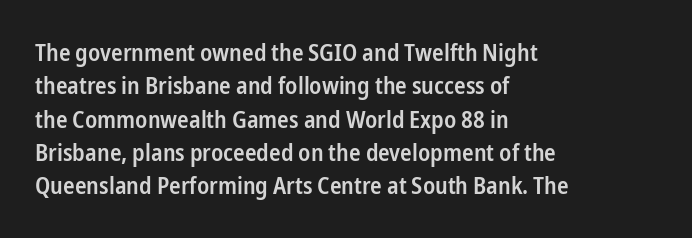
Does the lettering tilt? It doesn't — this is upright. Students, this is semibold: more ink than regular, less than bold. Is the block centered? No — it sits flush against the left margin. The block of text has a typical density, with ordinary space between rows.
